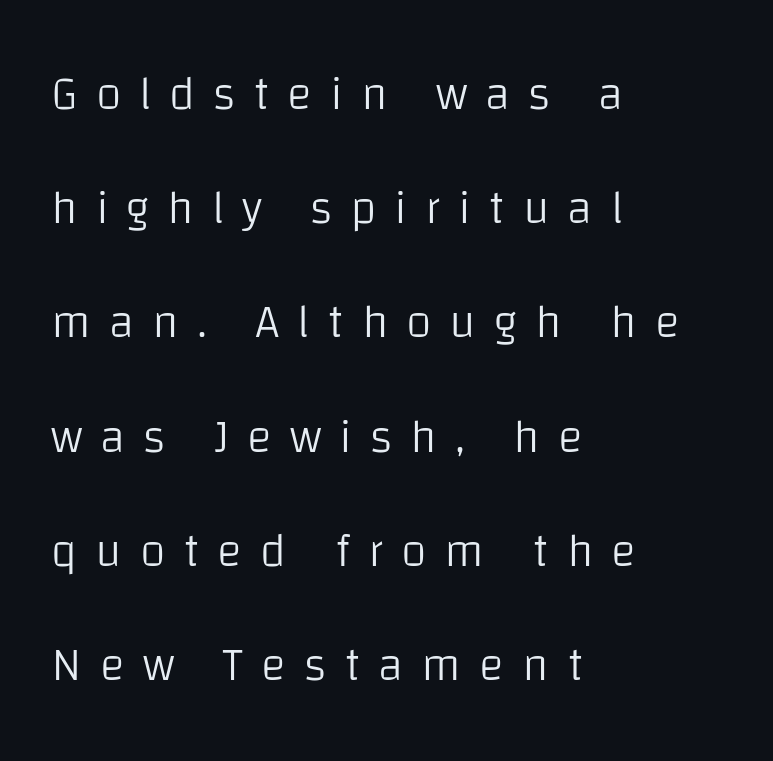
Compared with a centered layout, this one pins lines to the left instead. The characters are drawn with everyday or finer stroke widths. Character widths vary here, with narrow letters taking less room than wide ones. Just letters on the line, the space beneath them empty. This rendering widens character spacing well past its baseline value. Rendered with straight, roman letterforms.
